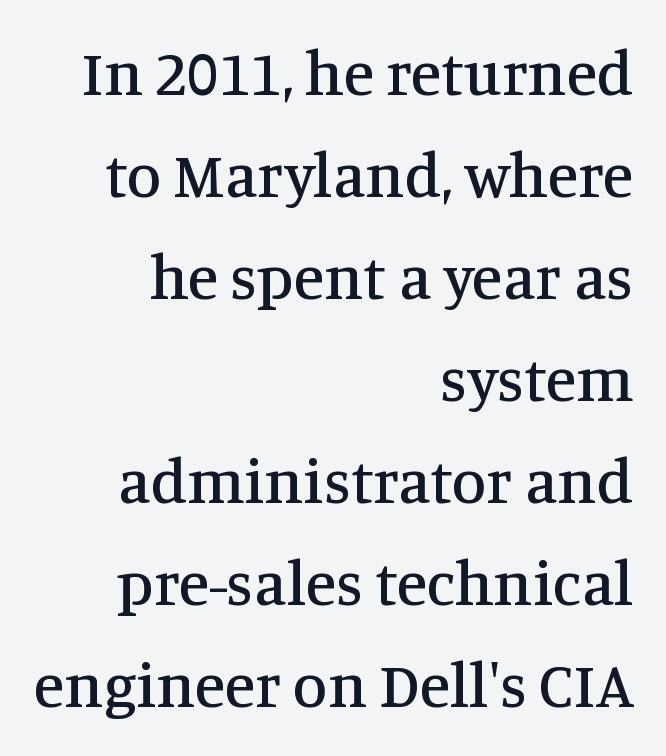
The image shows 63 px serif type, upright; set right-aligned, normal line spacing (1.62x), normal letter spacing, not underlined; medium stroke contrast and a large x-height.
